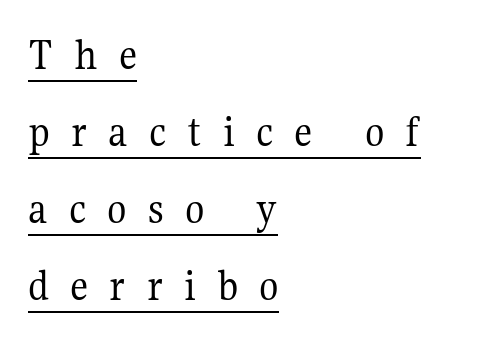
Q: Is the text bold? A: No.
Q: Is the text italic (slanted)? A: No, it is upright.
Q: Is the typeface a serif or a sans-serif typeface? A: Serif.
Q: Is the text underlined? A: Yes.
Q: How is the paragraph aligned? A: Left-aligned.
Q: Is the spacing between letters normal or unusually wide? A: Unusually wide.
Q: Width (condensed, normal, or wide)? A: Normal.
Q: Stroke contrast? A: Medium.
Q: x-height? A: Medium.
Q: Monospaced? A: No.
